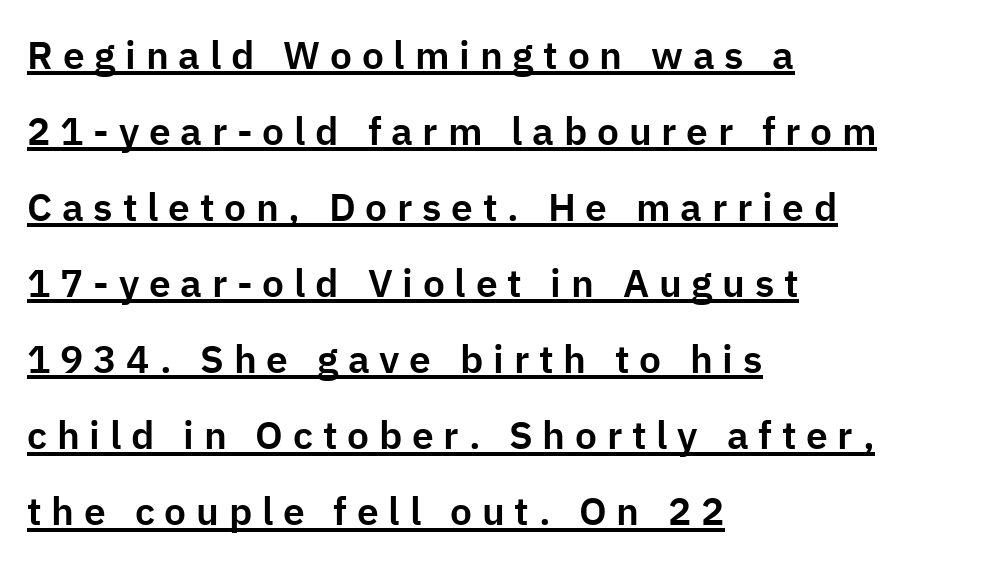
Q: Is the text italic (slanted)? A: No, it is upright.
Q: Is the typeface a serif or a sans-serif typeface? A: Sans-serif.
Q: Is the text underlined? A: Yes.
Q: How is the paragraph aligned? A: Left-aligned.
Q: Is the spacing between letters normal or unusually wide? A: Unusually wide.
Q: Is the spacing between lines tight, normal or loose? A: Loose.
Q: Width (condensed, normal, or wide)? A: Normal.
Q: Stroke contrast? A: Low.
Q: x-height? A: Medium.
Q: Monospaced? A: No.
